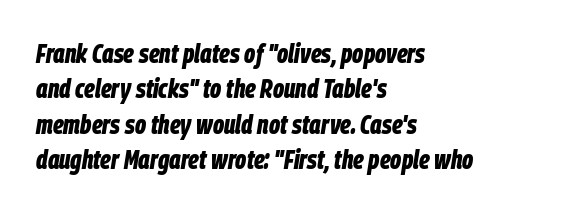
{"italic": "yes", "lean": "right", "slant_degrees": 9, "bold": "yes", "underline": "no", "align": "left", "line_spacing": "normal", "line_spacing_ratio": 1.31, "letter_spacing": "normal", "letter_spacing_em": 0.0, "glyph_px": 27}
